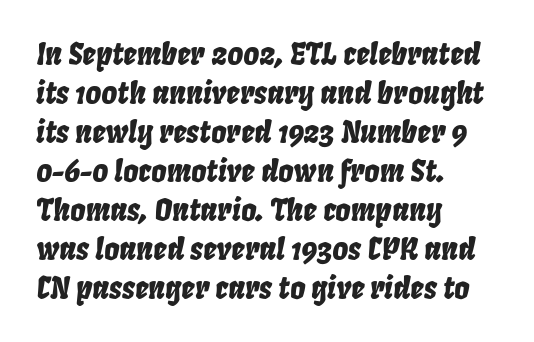
Q: Is the text italic (slanted)? A: Yes, it leans right by about 8 degrees.
Q: Is the text underlined? A: No.
Q: How is the paragraph aligned? A: Left-aligned.
Q: Is the spacing between letters normal or unusually wide? A: Normal.
Q: Is the spacing between lines tight, normal or loose? A: Normal.
Q: Width (condensed, normal, or wide)? A: Condensed.
Q: Stroke contrast? A: Low.
Q: x-height? A: Large.
Q: Monospaced? A: No.
